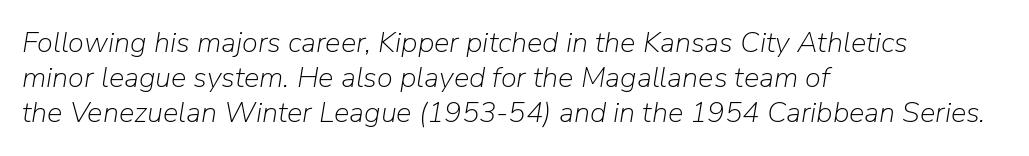
{"italic": "yes", "lean": "right", "slant_degrees": 9, "bold": "no", "weight": "light", "width": "normal", "stroke_contrast": "low", "x_height": "medium", "monospaced": "no", "underline": "no", "align": "left", "line_spacing_ratio": 1.21, "letter_spacing": "normal", "letter_spacing_em": 0.0, "glyph_px": 29}
